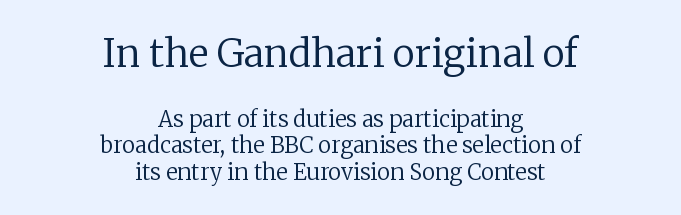
{"serif": "yes", "italic": "no", "bold": "no", "weight": "regular", "width": "normal", "stroke_contrast": "low", "x_height": "medium", "monospaced": "no", "underline": "no", "align": "center", "line_spacing_ratio": 1.2, "letter_spacing": "normal", "letter_spacing_em": 0.0, "larger_block": "first", "size_ratio": 1.73, "glyph_px": 38}
